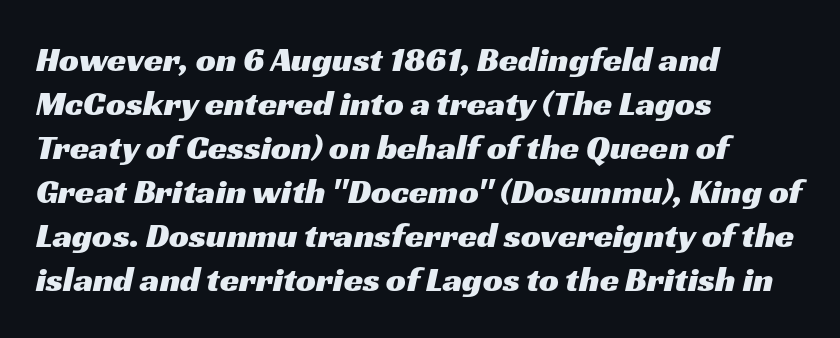
Glance below the letters and you will spot only blank space. The paragraph has a hard left edge and a soft right edge. Serifs: no, the terminals of the letterforms are clean. Leading: standard.
